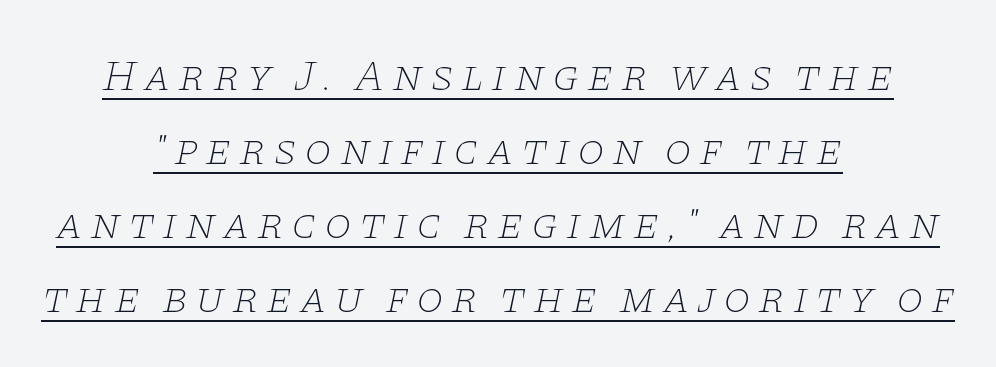
The axis of the letterforms is tilted away from vertical. No chunkiness to these letters — they're not bold. The rows are spaced the way most documents space them. Regarding serifs, this sample has them.
